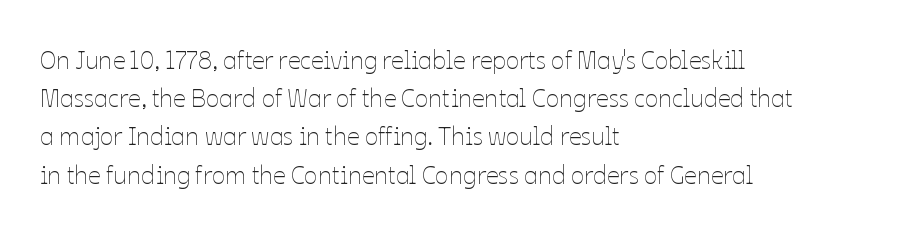
Q: Is the text bold? A: No.
Q: Is the text italic (slanted)? A: No, it is upright.
Q: Is the text underlined? A: No.
Q: How is the paragraph aligned? A: Left-aligned.
Q: Is the spacing between letters normal or unusually wide? A: Normal.
Q: Is the spacing between lines tight, normal or loose? A: Normal.
